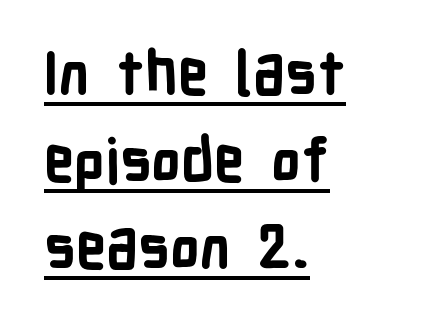
{"serif": "no", "italic": "no", "bold": "yes", "weight": "bold", "width": "condensed", "stroke_contrast": "low", "x_height": "medium", "monospaced": "no", "underline": "yes", "align": "left", "line_spacing": "normal", "line_spacing_ratio": 1.45, "letter_spacing": "normal", "letter_spacing_em": 0.0, "glyph_px": 60}
